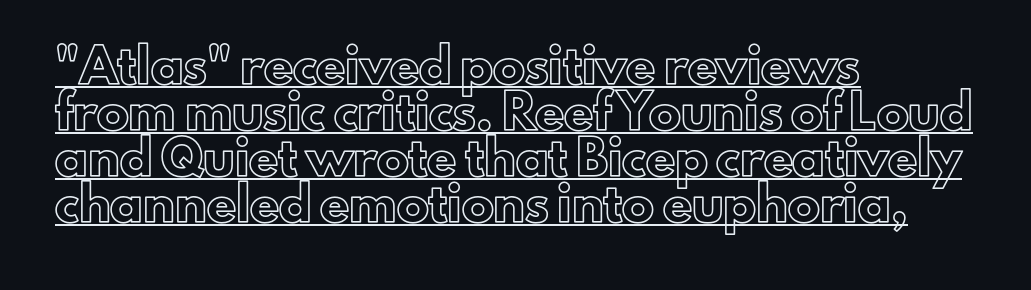
{"italic": "no", "width": "normal", "x_height": "small", "monospaced": "no", "underline": "yes", "align": "left", "line_spacing": "normal", "line_spacing_ratio": 1.44, "letter_spacing": "normal", "letter_spacing_em": 0.0, "glyph_px": 32}
